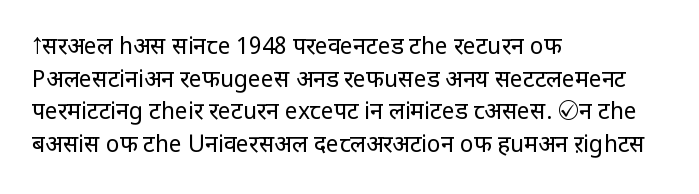
{"italic": "no", "bold": "no", "underline": "no", "align": "left", "line_spacing": "normal", "line_spacing_ratio": 1.42, "letter_spacing": "normal", "letter_spacing_em": 0.0, "glyph_px": 23}
